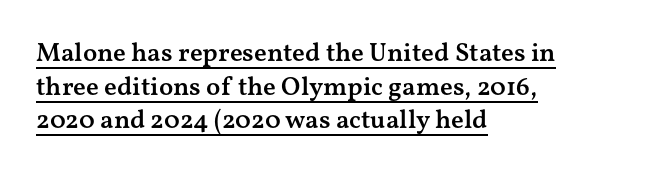
The horizontal fit of the characters is conventional and even. Nope, not italic — everything's standing straight. Somebody hit Ctrl+U on this one — the words are underlined. The leading is moderate, giving the passage an even texture. Summary of weight: moderately heavy, a semibold.
